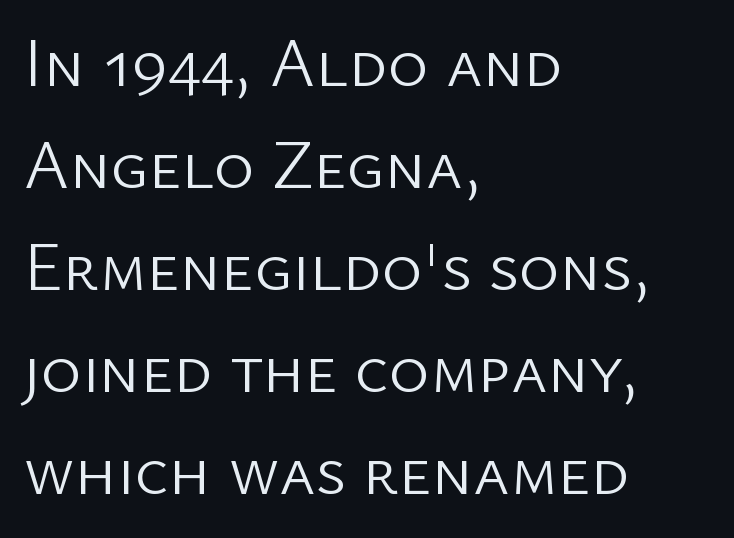
In terms of letterspacing, this is plain default setting. Whoever set this chose a conventional vertical rhythm. The lettering holds an erect, upright posture throughout. Note: no serifs on the glyphs. The letters advance in unequal steps, a hallmark of proportional type. Words float on clear page, feet unadorned.
